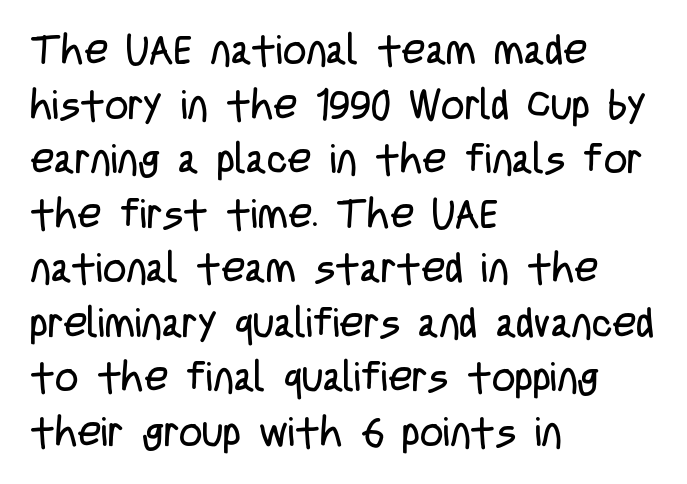
{"serif": "no", "italic": "no", "bold": "no", "weight": "regular", "width": "condensed", "stroke_contrast": "low", "x_height": "large", "monospaced": "no", "underline": "no", "align": "left", "line_spacing": "normal", "line_spacing_ratio": 1.33, "letter_spacing": "normal", "letter_spacing_em": 0.0, "glyph_px": 41}
